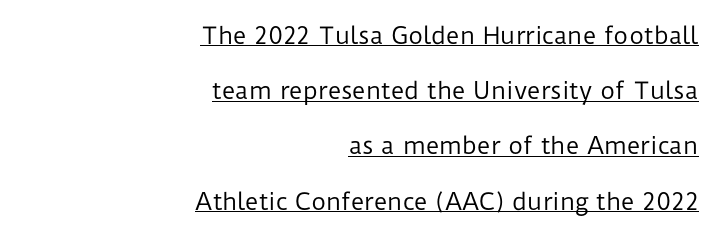
Q: Is the text bold? A: No.
Q: Is the text italic (slanted)? A: No, it is upright.
Q: Is the text underlined? A: Yes.
Q: How is the paragraph aligned? A: Right-aligned.
Q: Is the spacing between letters normal or unusually wide? A: Normal.
Q: Is the spacing between lines tight, normal or loose? A: Loose.
